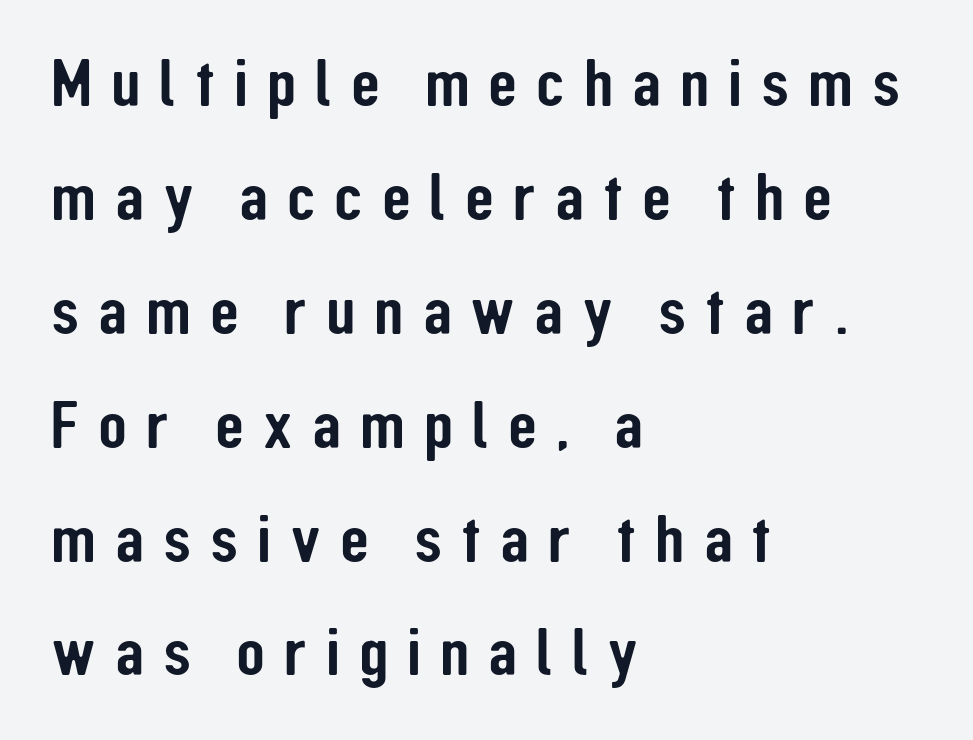
{"serif": "no", "italic": "no", "width": "condensed", "stroke_contrast": "low", "x_height": "medium", "monospaced": "no", "underline": "no", "align": "left", "line_spacing": "normal", "line_spacing_ratio": 1.7, "letter_spacing": "wide", "letter_spacing_em": 0.28, "glyph_px": 67}
